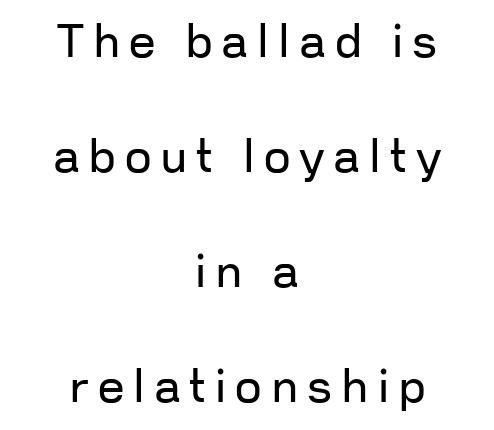
The image shows 47 px regular-weight sans-serif type, upright; set centered, loose line spacing (2.45x), not underlined; low stroke contrast and a medium x-height.
